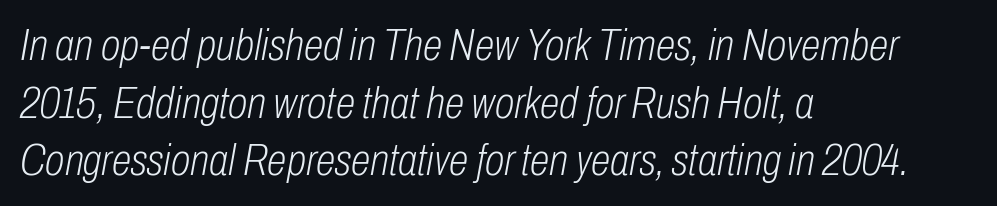
Q: Is the text bold? A: No.
Q: Is the text italic (slanted)? A: Yes, it leans right by about 10 degrees.
Q: Is the text underlined? A: No.
Q: How is the paragraph aligned? A: Left-aligned.
Q: Is the spacing between letters normal or unusually wide? A: Normal.
Q: Is the spacing between lines tight, normal or loose? A: Normal.
Q: Width (condensed, normal, or wide)? A: Condensed.
Q: Stroke contrast? A: Low.
Q: x-height? A: Medium.
Q: Monospaced? A: No.
